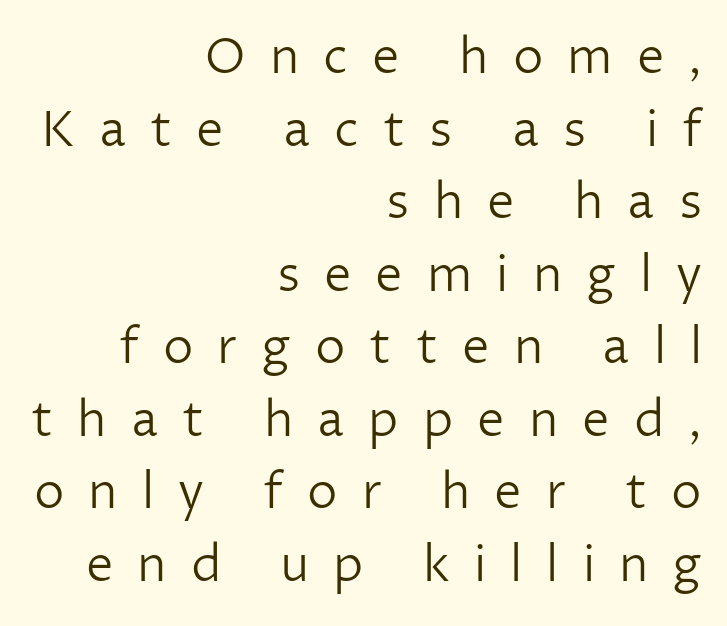
Q: Is the text bold? A: No.
Q: Is the text italic (slanted)? A: No, it is upright.
Q: Is the typeface a serif or a sans-serif typeface? A: Sans-serif.
Q: Is the text underlined? A: No.
Q: How is the paragraph aligned? A: Right-aligned.
Q: Is the spacing between letters normal or unusually wide? A: Unusually wide.
Q: Is the spacing between lines tight, normal or loose? A: Normal.
Q: Width (condensed, normal, or wide)? A: Normal.
Q: Stroke contrast? A: Low.
Q: x-height? A: Medium.
Q: Monospaced? A: No.
